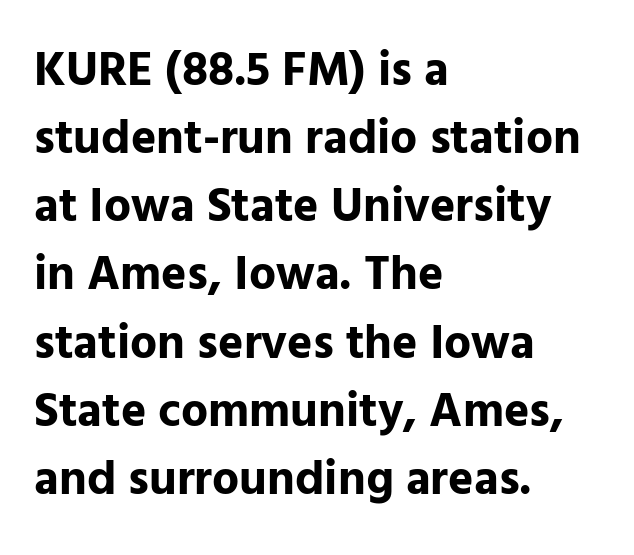
Proportional: the letters do not fall into vertical columns. No extra tracking has been applied to these lines. I'd call this a sans setting — the letters go barefoot. These lines stack with their left ends in a neat column. The vertical gap from one line to the next is medium.
